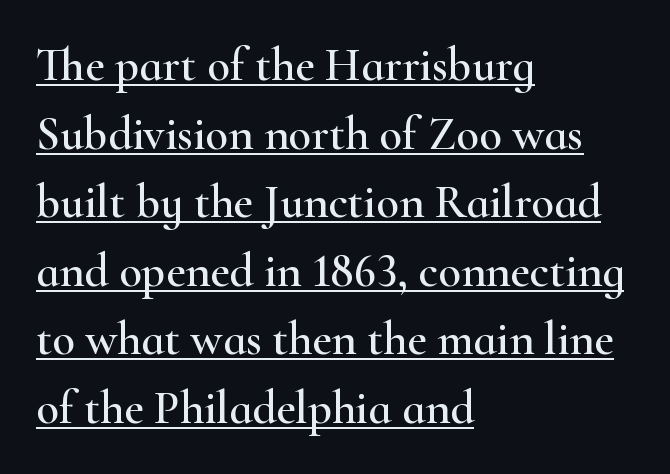
Q: Is the text italic (slanted)? A: No, it is upright.
Q: Is the typeface a serif or a sans-serif typeface? A: Serif.
Q: Is the text underlined? A: Yes.
Q: How is the paragraph aligned? A: Left-aligned.
Q: Is the spacing between letters normal or unusually wide? A: Normal.
Q: Is the spacing between lines tight, normal or loose? A: Normal.
Q: Width (condensed, normal, or wide)? A: Wide.
Q: Stroke contrast? A: High.
Q: x-height? A: Small.
Q: Monospaced? A: No.
